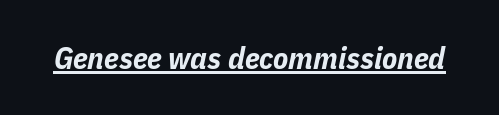
Q: Is the text bold? A: Yes.
Q: Is the text italic (slanted)? A: Yes, it leans right by about 11 degrees.
Q: Is the text underlined? A: Yes.
Q: Is the spacing between letters normal or unusually wide? A: Normal.
Q: Width (condensed, normal, or wide)? A: Condensed.
Q: Stroke contrast? A: Low.
Q: x-height? A: Medium.
Q: Monospaced? A: No.
